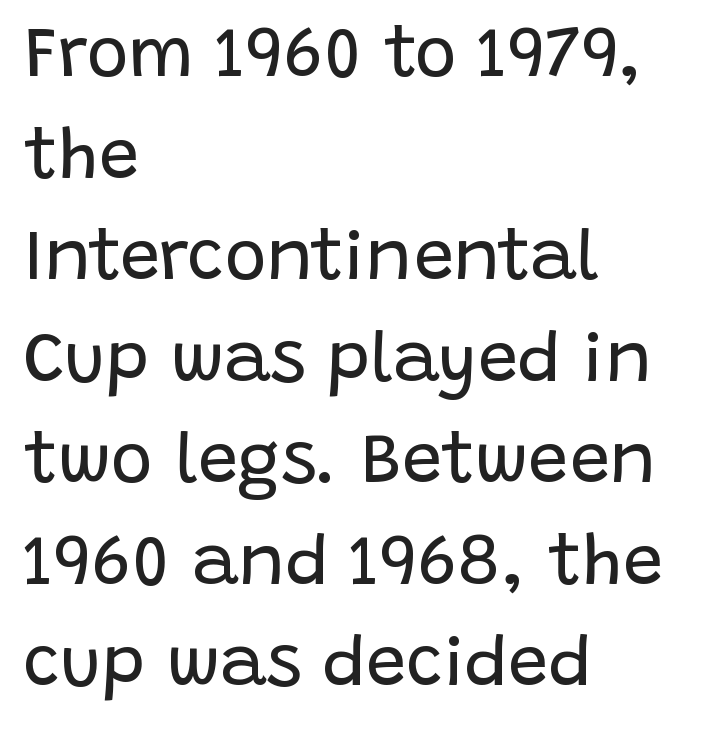
Between one letter and the next there's only the usual sliver of space. Characters remain perfectly vertical along every line. Each stroke keeps to a modest, everyday thickness or less. A bare baseline throughout the passage.
